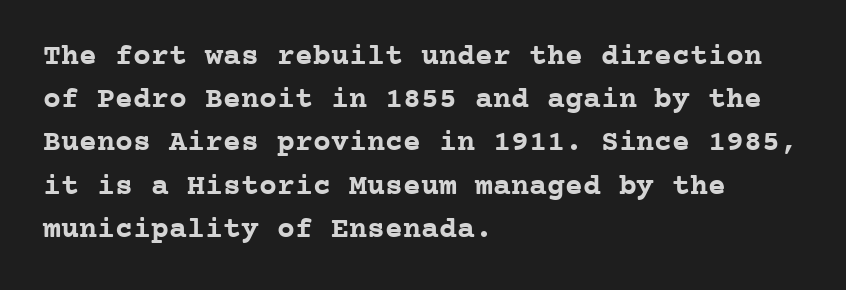
The image shows 30 px semibold serif type, upright, monospaced; set left-aligned, normal line spacing (1.44x), normal letter spacing, not underlined; low stroke contrast and a medium x-height.
